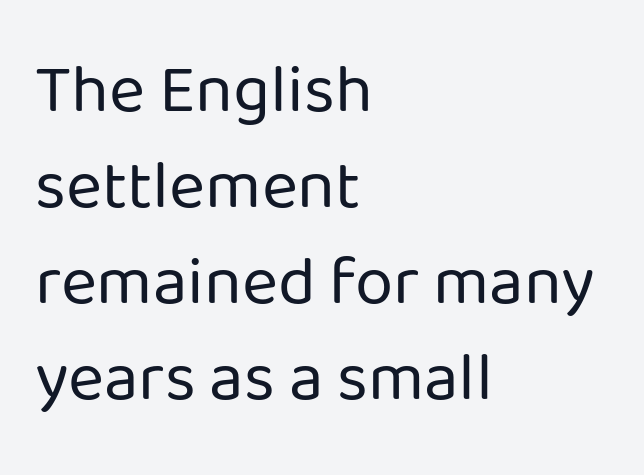
The paragraph shown leans on its left margin. You can tell it's not italic because the verticals are truly vertical. I'd call this a sans setting — the letters go barefoot. Spacing between characters is what you'd get straight out of the box.
